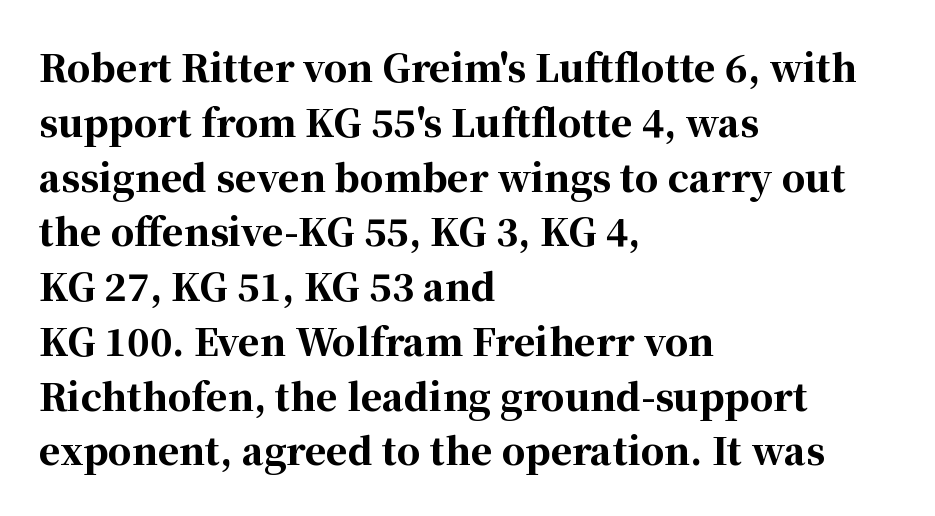
The image shows 37 px bold serif type, upright; set left-aligned, normal line spacing (1.48x), normal letter spacing, not underlined; high stroke contrast and a medium x-height.
